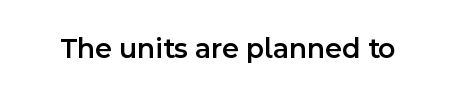
Q: Is the text bold? A: Semi-bold.
Q: Is the text italic (slanted)? A: No, it is upright.
Q: Is the typeface a serif or a sans-serif typeface? A: Sans-serif.
Q: Is the text underlined? A: No.
Q: Is the spacing between letters normal or unusually wide? A: Normal.
Q: Width (condensed, normal, or wide)? A: Normal.
Q: x-height? A: Medium.
Q: Monospaced? A: No.
